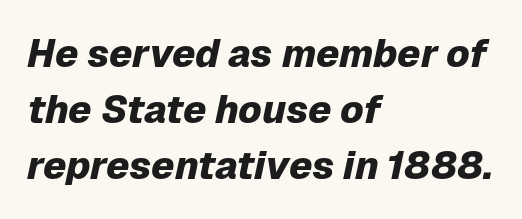
{"italic": "yes", "lean": "right", "slant_degrees": 12, "bold": "yes", "weight": "heavy", "width": "normal", "stroke_contrast": "low", "x_height": "medium", "monospaced": "no", "underline": "no", "align": "left", "line_spacing": "normal", "line_spacing_ratio": 1.44, "letter_spacing": "normal", "letter_spacing_em": 0.0, "glyph_px": 39}
